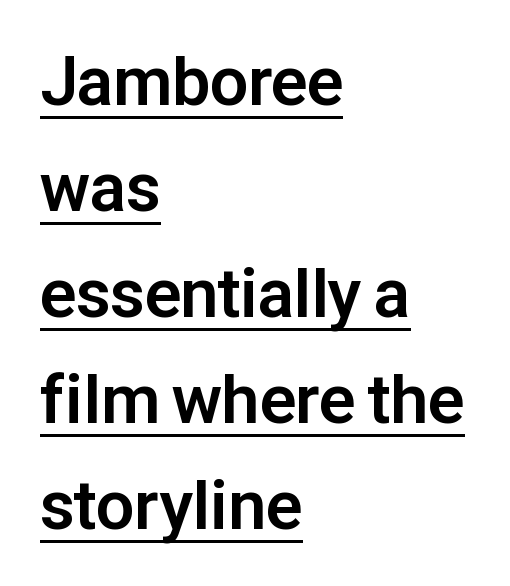
Q: Is the text bold? A: Yes.
Q: Is the text italic (slanted)? A: No, it is upright.
Q: Is the typeface a serif or a sans-serif typeface? A: Sans-serif.
Q: Is the text underlined? A: Yes.
Q: How is the paragraph aligned? A: Left-aligned.
Q: Is the spacing between letters normal or unusually wide? A: Normal.
Q: Is the spacing between lines tight, normal or loose? A: Normal.
Q: Width (condensed, normal, or wide)? A: Normal.
Q: Stroke contrast? A: Low.
Q: x-height? A: Medium.
Q: Monospaced? A: No.
